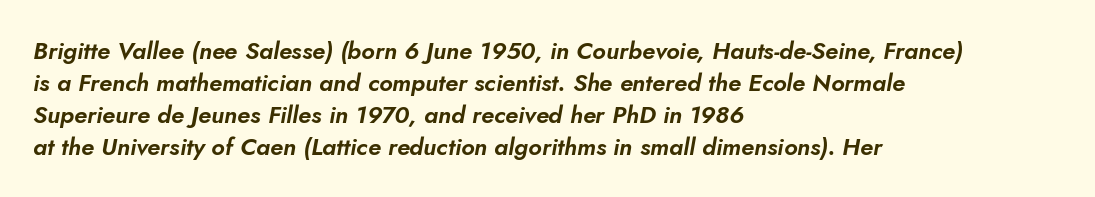
The image shows 24 px text type, italic (leaning right); set left-aligned, normal line spacing (1.33x), normal letter spacing, not underlined.
